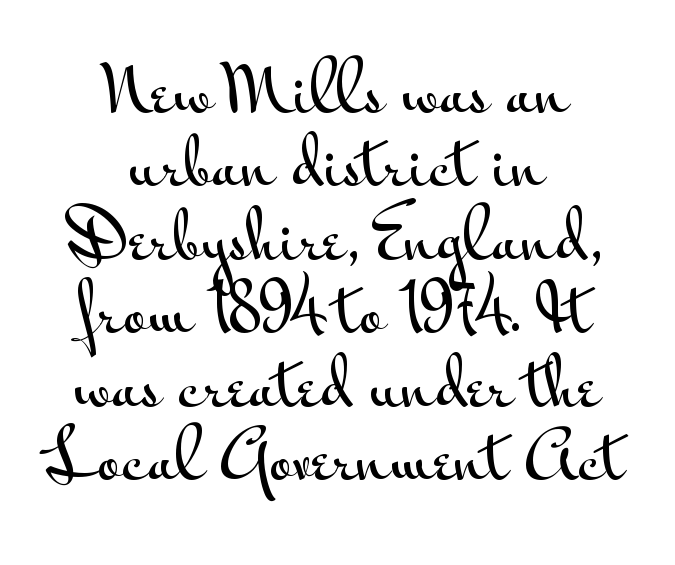
Q: Is the text italic (slanted)? A: Yes.
Q: Is the typeface a serif or a sans-serif typeface? A: Sans-serif.
Q: Is the text underlined? A: No.
Q: How is the paragraph aligned? A: Centered.
Q: Is the spacing between letters normal or unusually wide? A: Normal.
Q: Is the spacing between lines tight, normal or loose? A: Tight.
Q: Width (condensed, normal, or wide)? A: Wide.
Q: Stroke contrast? A: Medium.
Q: x-height? A: Small.
Q: Monospaced? A: No.
